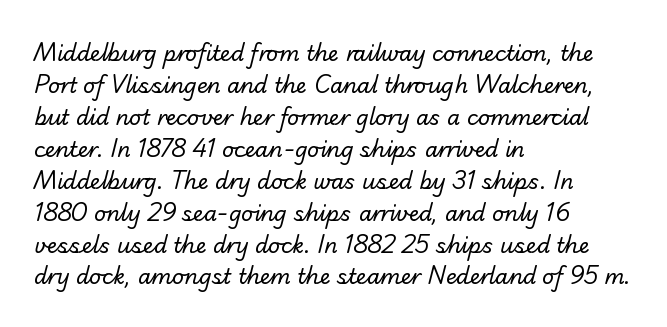
{"bold": "no", "underline": "no", "align": "left", "line_spacing": "normal", "line_spacing_ratio": 1.52, "letter_spacing": "normal", "letter_spacing_em": 0.0, "glyph_px": 21}
